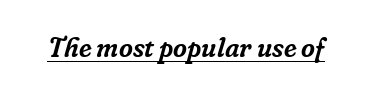
The specimen reads as italic at a glance. Is the letter spacing exaggerated? No — it looks like the ordinary default. Notice how a bar underscores the lettering throughout.
